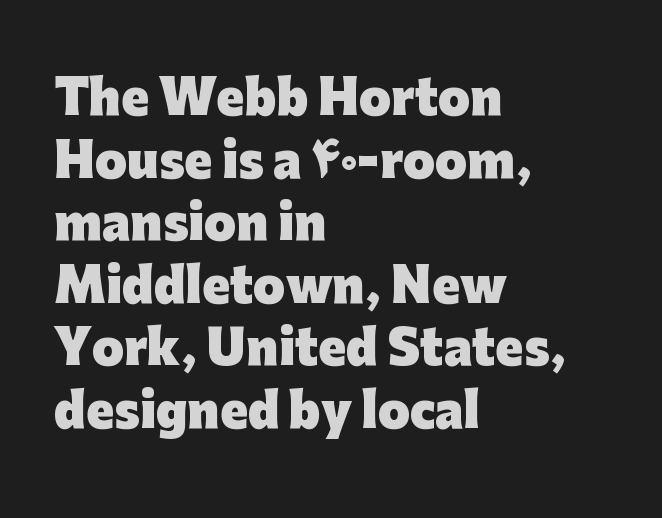
The image shows 46 px heavy sans-serif type, upright; set left-aligned, normal line spacing (1.36x), normal letter spacing, not underlined; low stroke contrast and a medium x-height.
